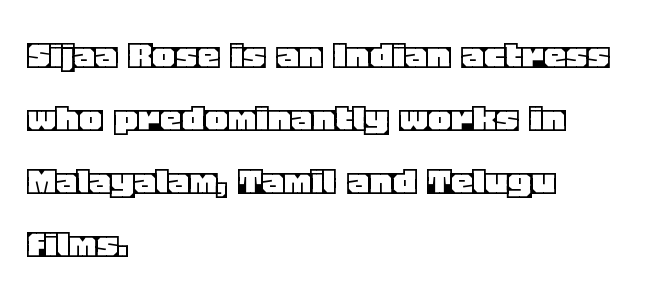
The image shows 44 px text type, upright; set left-aligned, normal line spacing (1.43x), normal letter spacing, not underlined; a large x-height.
